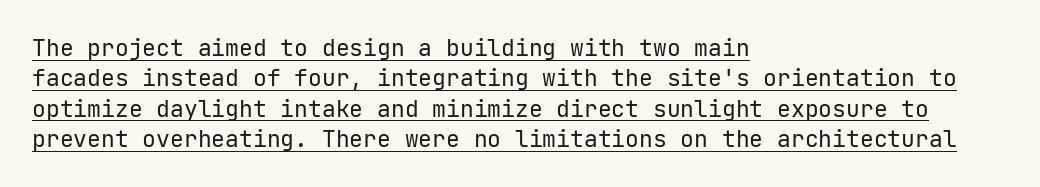
Q: Is the text bold? A: No.
Q: Is the text italic (slanted)? A: No, it is upright.
Q: Is the text underlined? A: Yes.
Q: How is the paragraph aligned? A: Left-aligned.
Q: Is the spacing between letters normal or unusually wide? A: Normal.
Q: Is the spacing between lines tight, normal or loose? A: Normal.
